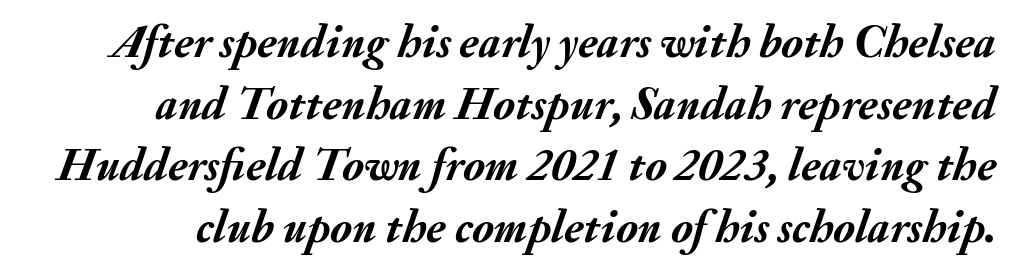
{"italic": "yes", "lean": "right", "slant_degrees": 20, "bold": "yes", "weight": "semibold", "width": "normal", "stroke_contrast": "medium", "x_height": "small", "monospaced": "no", "underline": "no", "line_spacing": "normal", "line_spacing_ratio": 1.34, "letter_spacing": "normal", "letter_spacing_em": 0.0, "glyph_px": 46}
